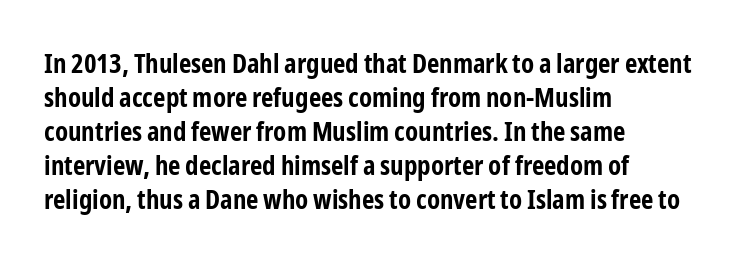
Q: Is the text bold? A: Yes.
Q: Is the text italic (slanted)? A: No, it is upright.
Q: Is the text underlined? A: No.
Q: How is the paragraph aligned? A: Left-aligned.
Q: Is the spacing between letters normal or unusually wide? A: Normal.
Q: Is the spacing between lines tight, normal or loose? A: Normal.
